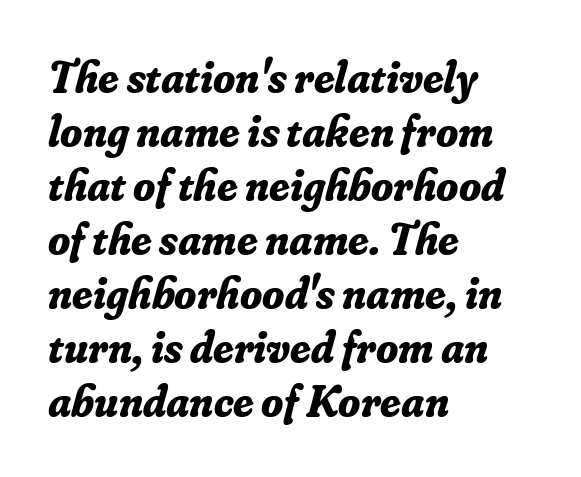
The image shows 45 px bold serif type, italic (leaning right); set left-aligned, line spacing 1.2x, normal letter spacing, not underlined; low stroke contrast and a small x-height.
